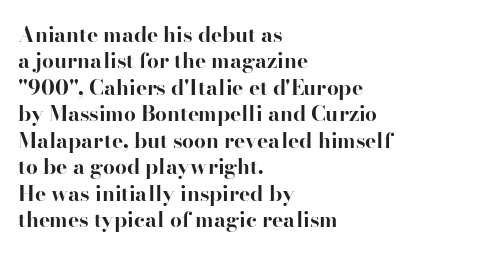
What weight is shown? A full bold with thick strokes. The lettering holds an erect, upright posture throughout. Plain, unruled lines of type. The rendering keeps characters at their native spacing. Leading: standard.
